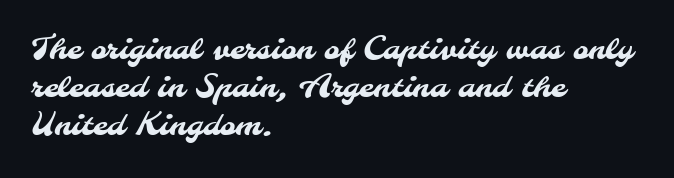
Line starts are locked; line ends wander. These lines are composed in type without serifs. The gaps between neighbouring characters are ordinary and unremarkable. Here the designer chose a conventional face with non-uniform glyph widths.
